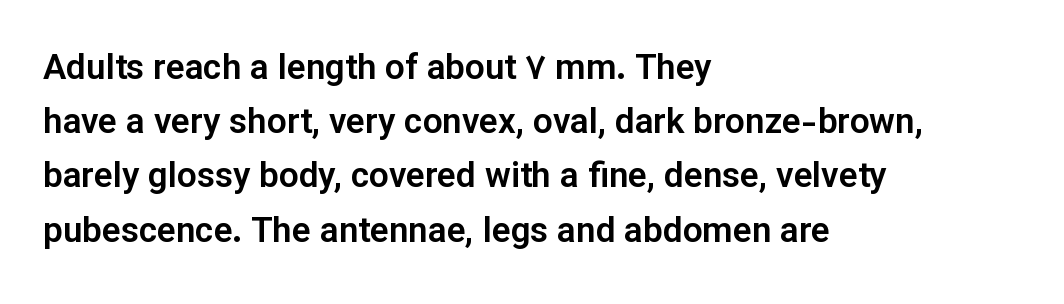
Q: Is the text italic (slanted)? A: No, it is upright.
Q: Is the typeface a serif or a sans-serif typeface? A: Sans-serif.
Q: Is the text underlined? A: No.
Q: How is the paragraph aligned? A: Left-aligned.
Q: Is the spacing between letters normal or unusually wide? A: Normal.
Q: Is the spacing between lines tight, normal or loose? A: Normal.
Q: Width (condensed, normal, or wide)? A: Normal.
Q: Stroke contrast? A: Low.
Q: x-height? A: Medium.
Q: Monospaced? A: No.
